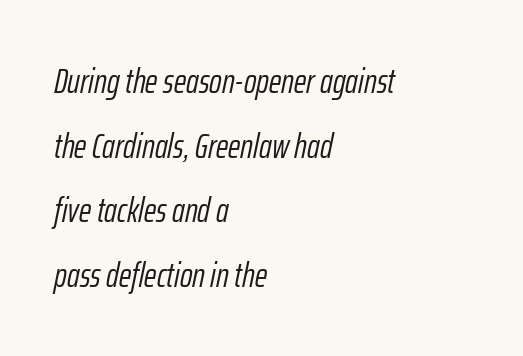
{"italic": "yes", "lean": "right", "slant_degrees": 12, "bold": "no", "weight": "light", "width": "condensed", "stroke_contrast": "low", "x_height": "medium", "monospaced": "no", "underline": "no", "align": "left", "line_spacing": "loose", "line_spacing_ratio": 1.9, "letter_spacing": "normal", "letter_spacing_em": 0.0, "glyph_px": 34}
